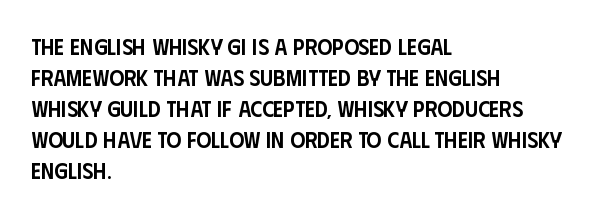
A bare baseline throughout the passage. The gaps between neighbouring characters are ordinary and unremarkable. These lines were composed using upright roman letters. Honestly, the row spacing looks completely unremarkable. In terms of weight, the rendering is demibold, just under bold. The typesetter chose a ragged-right arrangement here.
